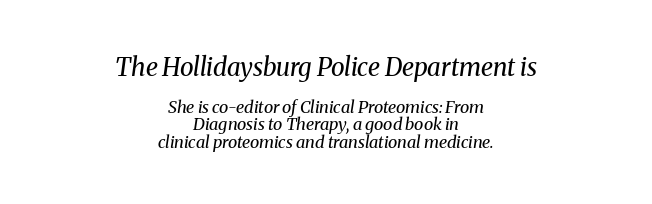
{"italic": "yes", "lean": "right", "slant_degrees": 8, "bold": "no", "underline": "no", "align": "center", "line_spacing": "tight", "line_spacing_ratio": 1.01, "letter_spacing": "normal", "letter_spacing_em": 0.0, "larger_block": "first", "size_ratio": 1.47, "glyph_px": 25}
